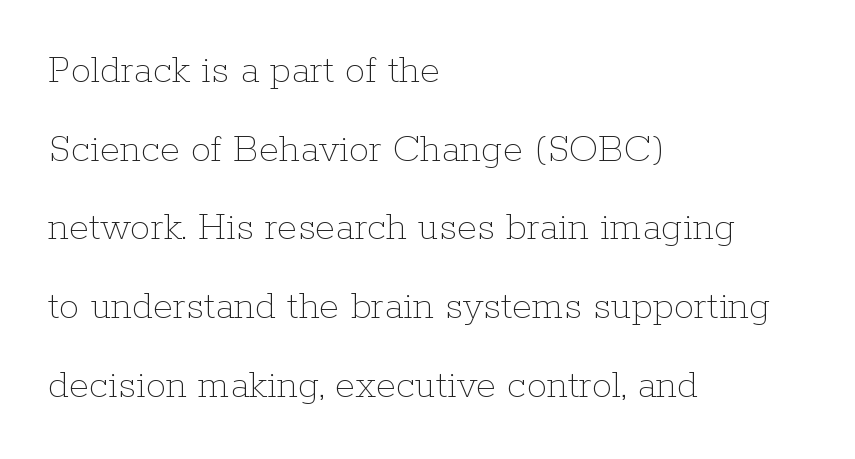
Q: Is the text bold? A: No.
Q: Is the text italic (slanted)? A: No, it is upright.
Q: Is the text underlined? A: No.
Q: How is the paragraph aligned? A: Left-aligned.
Q: Is the spacing between letters normal or unusually wide? A: Normal.
Q: Is the spacing between lines tight, normal or loose? A: Loose.
Q: Width (condensed, normal, or wide)? A: Normal.
Q: Stroke contrast? A: Low.
Q: x-height? A: Medium.
Q: Monospaced? A: No.
